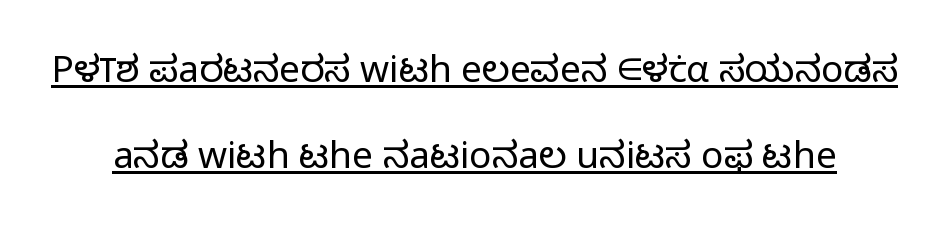
Q: Is the text bold? A: No.
Q: Is the text italic (slanted)? A: No, it is upright.
Q: Is the typeface a serif or a sans-serif typeface? A: Sans-serif.
Q: Is the text underlined? A: Yes.
Q: Is the spacing between letters normal or unusually wide? A: Normal.
Q: Is the spacing between lines tight, normal or loose? A: Loose.
Q: Width (condensed, normal, or wide)? A: Normal.
Q: Stroke contrast? A: Low.
Q: x-height? A: Medium.
Q: Monospaced? A: No.
